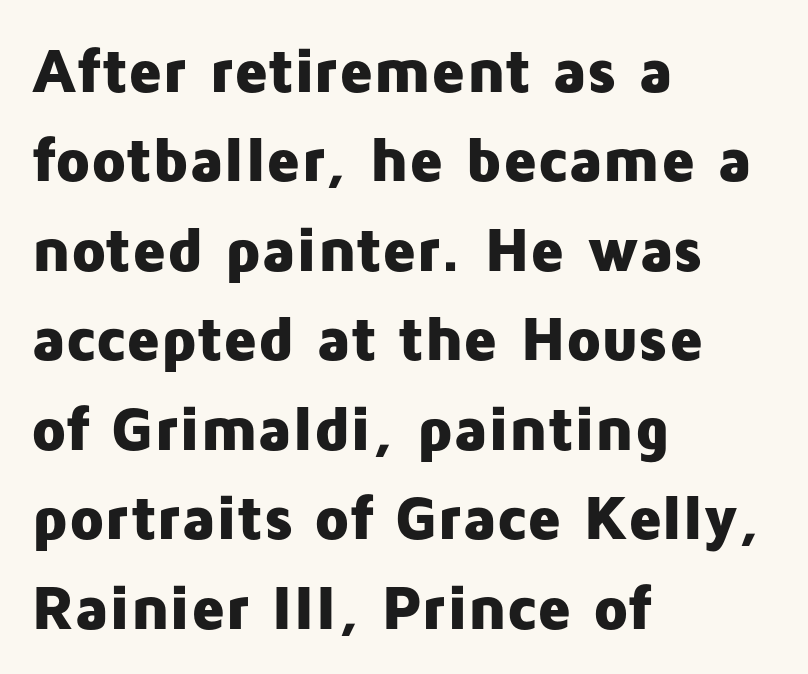
Summary of weight: heavy, a full bold. Varying glyph widths throughout — classic text-font behaviour. If you drew a line through each stem, it would be perfectly vertical. This sample uses a sans-serif face. Leading: standard.
